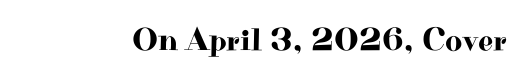
Q: Is the text italic (slanted)? A: No, it is upright.
Q: Is the typeface a serif or a sans-serif typeface? A: Serif.
Q: Is the text underlined? A: No.
Q: Is the spacing between letters normal or unusually wide? A: Normal.
Q: Width (condensed, normal, or wide)? A: Wide.
Q: Stroke contrast? A: High.
Q: x-height? A: Small.
Q: Monospaced? A: No.
